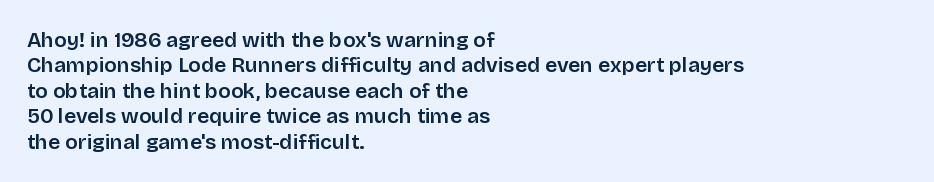
Q: Is the text bold? A: Semi-bold.
Q: Is the text italic (slanted)? A: No, it is upright.
Q: Is the text underlined? A: No.
Q: How is the paragraph aligned? A: Left-aligned.
Q: Is the spacing between letters normal or unusually wide? A: Normal.
